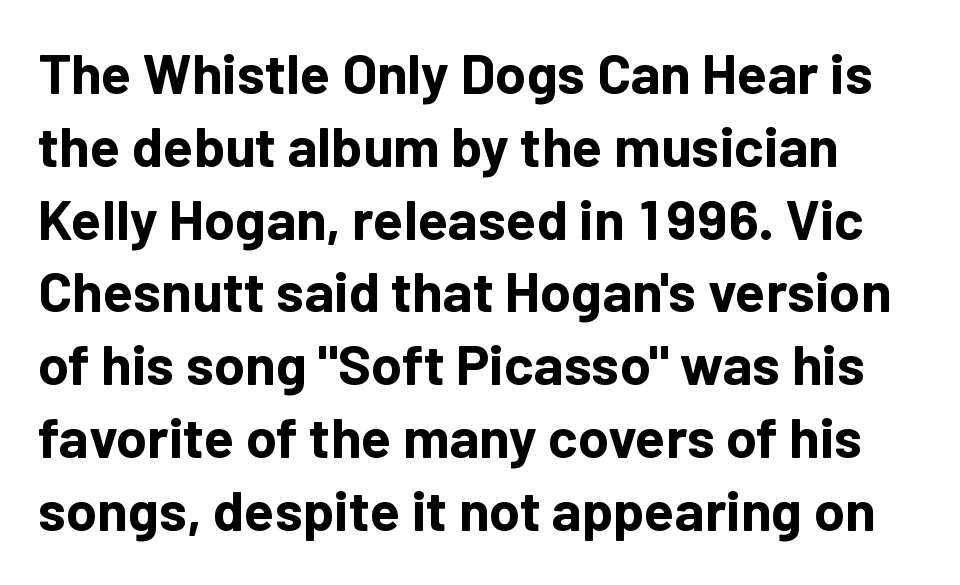
Q: Is the text bold? A: Yes.
Q: Is the text italic (slanted)? A: No, it is upright.
Q: Is the typeface a serif or a sans-serif typeface? A: Sans-serif.
Q: Is the text underlined? A: No.
Q: Is the spacing between letters normal or unusually wide? A: Normal.
Q: Is the spacing between lines tight, normal or loose? A: Normal.
Q: Width (condensed, normal, or wide)? A: Normal.
Q: Stroke contrast? A: Low.
Q: x-height? A: Medium.
Q: Monospaced? A: No.
